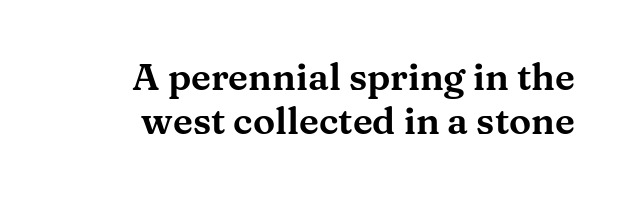
Q: Is the text italic (slanted)? A: No, it is upright.
Q: Is the typeface a serif or a sans-serif typeface? A: Serif.
Q: Is the text underlined? A: No.
Q: How is the paragraph aligned? A: Right-aligned.
Q: Is the spacing between letters normal or unusually wide? A: Normal.
Q: Width (condensed, normal, or wide)? A: Wide.
Q: Stroke contrast? A: Medium.
Q: x-height? A: Medium.
Q: Monospaced? A: No.
